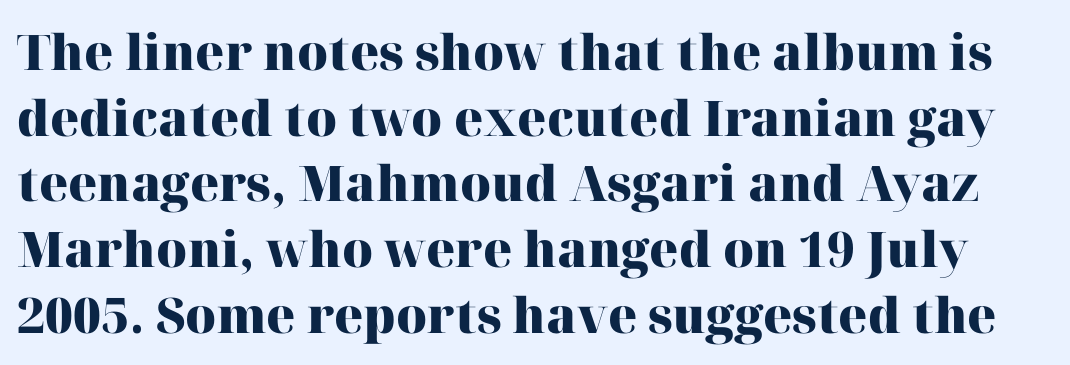
{"serif": "yes", "italic": "no", "bold": "yes", "weight": "heavy", "width": "normal", "stroke_contrast": "high", "x_height": "medium", "monospaced": "no", "underline": "no", "line_spacing": "normal", "line_spacing_ratio": 1.34, "letter_spacing": "normal", "letter_spacing_em": 0.0, "glyph_px": 49}
